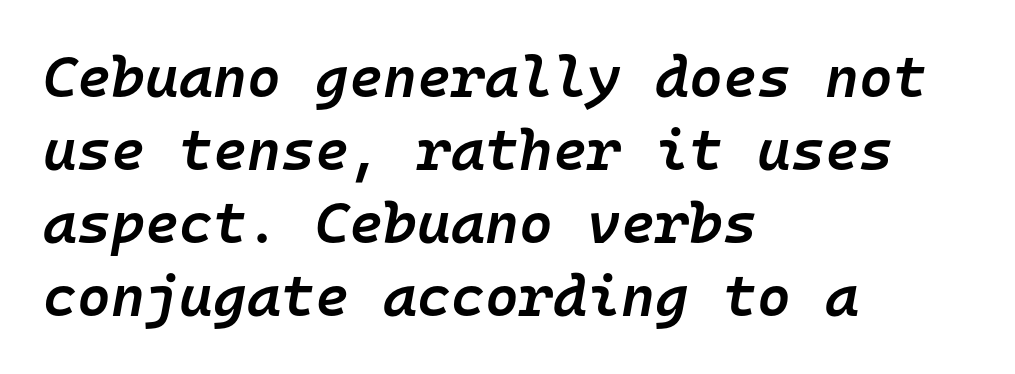
Q: Is the text bold? A: Semi-bold.
Q: Is the text italic (slanted)? A: Yes, it leans right by about 10 degrees.
Q: Is the text underlined? A: No.
Q: How is the paragraph aligned? A: Left-aligned.
Q: Is the spacing between letters normal or unusually wide? A: Normal.
Q: Is the spacing between lines tight, normal or loose? A: Normal.
Q: Width (condensed, normal, or wide)? A: Normal.
Q: Stroke contrast? A: Low.
Q: x-height? A: Medium.
Q: Monospaced? A: Yes.
